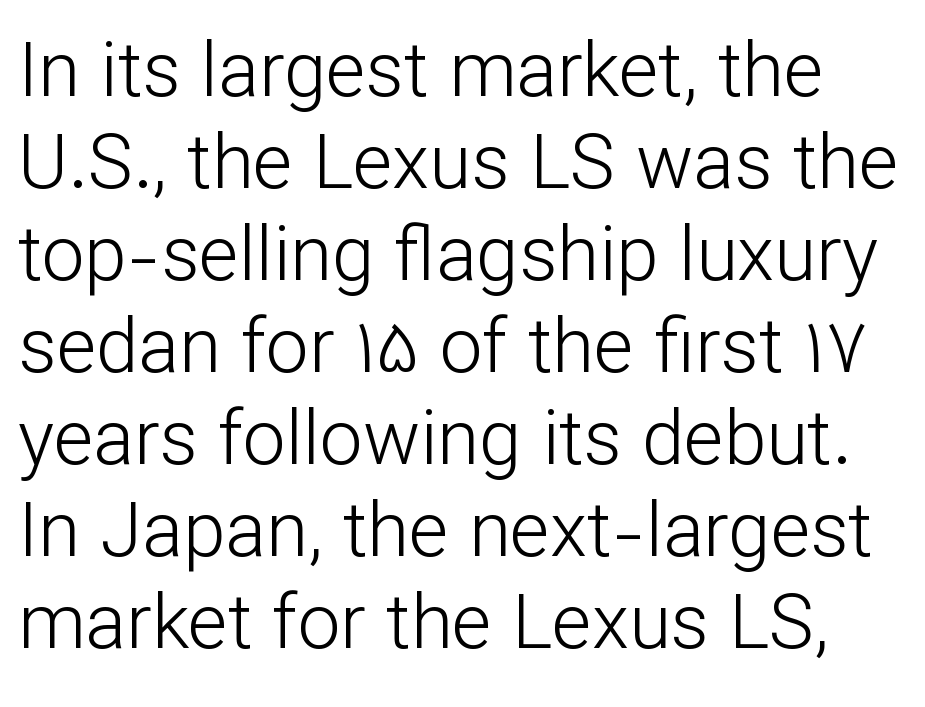
{"serif": "no", "italic": "no", "bold": "no", "weight": "light", "width": "normal", "stroke_contrast": "low", "x_height": "medium", "monospaced": "no", "underline": "no", "line_spacing_ratio": 1.21, "letter_spacing": "normal", "letter_spacing_em": 0.0, "glyph_px": 76}
